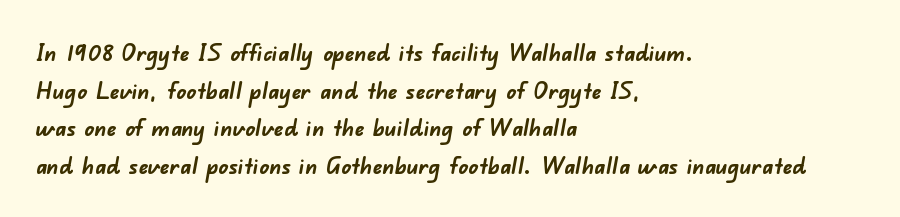
The image shows 24 px bold type; set left-aligned, normal line spacing (1.57x), normal letter spacing, not underlined.
